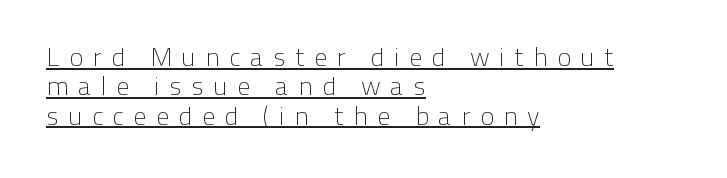
The image shows 26 px text type, upright; set left-aligned, tight line spacing (1.13x), unusually wide letter spacing (+0.36 em), underlined.
